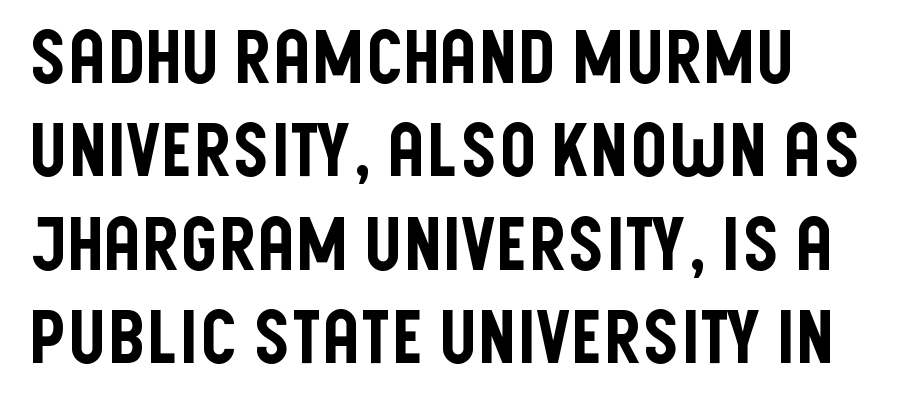
{"serif": "no", "italic": "no", "width": "condensed", "stroke_contrast": "low", "x_height": "large", "monospaced": "no", "underline": "no", "align": "left", "line_spacing": "normal", "line_spacing_ratio": 1.28, "letter_spacing": "normal", "letter_spacing_em": 0.0, "glyph_px": 73}
